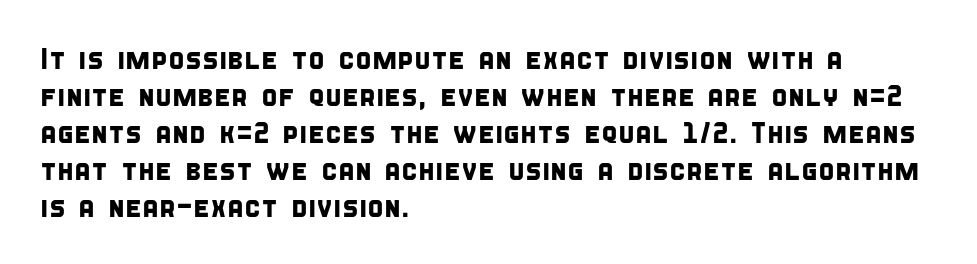
Letters rest on an invisible, unmarked baseline. This sample has the flowing, uneven cadence of proportional lettering. Observe the ordinary spacing: letters are neighbours, not strangers. The characters display no serif detailing; their extremities are plain. The paragraph shown leans on its left margin.
